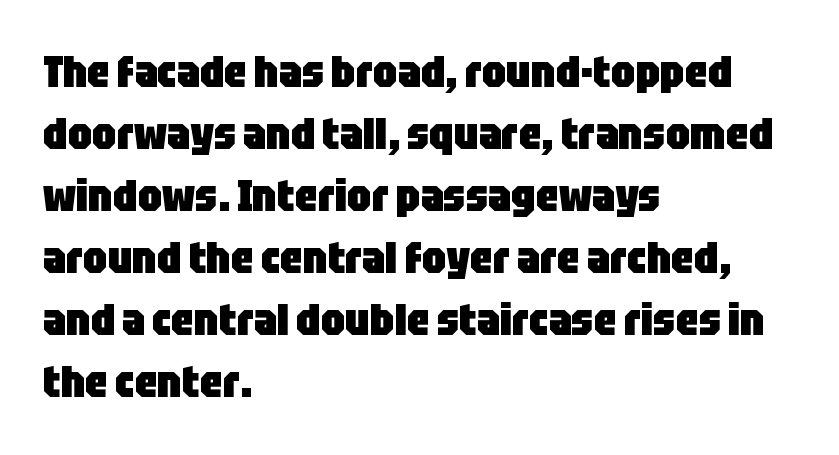
Ordinary non-slanted type is in use. Compared with an ordinary text face, these strokes are far heavier — a full bold. Serif or sans? Sans — the stroke terminals are bare. Evenly set lines give the paragraph a standard silhouette.
